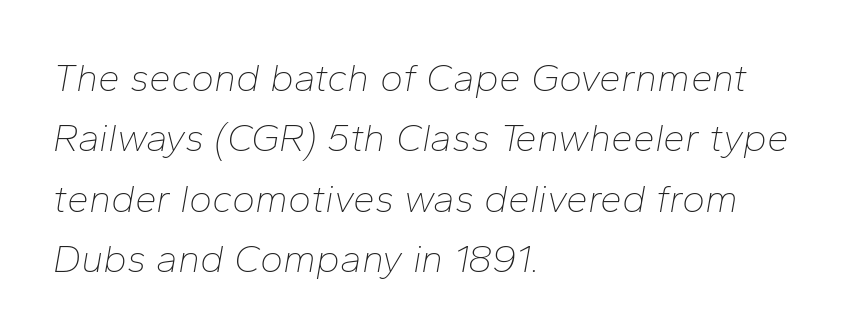
{"italic": "yes", "lean": "right", "slant_degrees": 10, "bold": "no", "weight": "thin", "width": "normal", "stroke_contrast": "low", "x_height": "medium", "monospaced": "no", "underline": "no", "align": "left", "line_spacing": "normal", "line_spacing_ratio": 1.55, "letter_spacing": "normal", "letter_spacing_em": 0.0, "glyph_px": 39}
